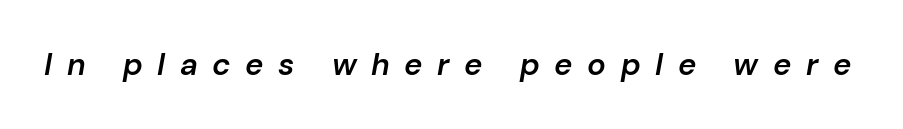
Compared with an ordinary text face, these strokes are moderately heavier — a semibold. Words appear elongated and porous because spacing is wide. The typography opts for an oblique posture over an upright one. This rendering features lettering with no underline.
